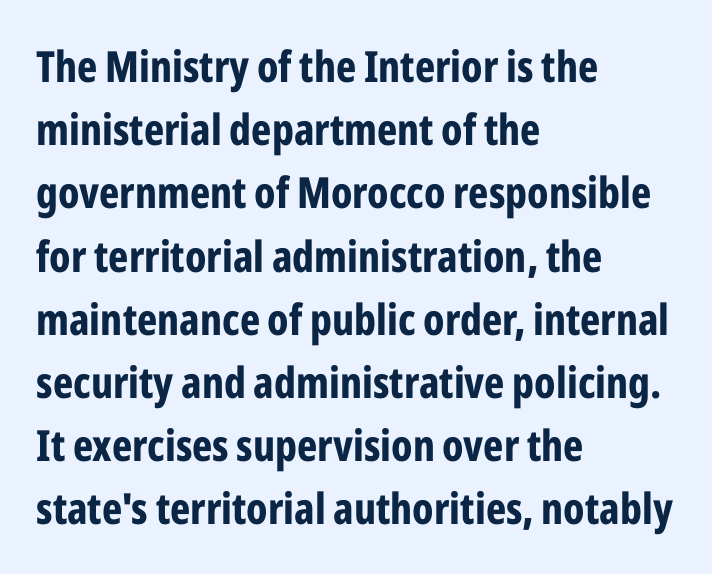
You can tell it's not italic because the verticals are truly vertical. Is the type bold? Yes — the strokes are clearly thick and heavy. The glyphs are unaccompanied by any horizontal stroke below them. These lines are rendered in a variable-pitch font. If you drew a ruler down the left edge, every line would touch it.
